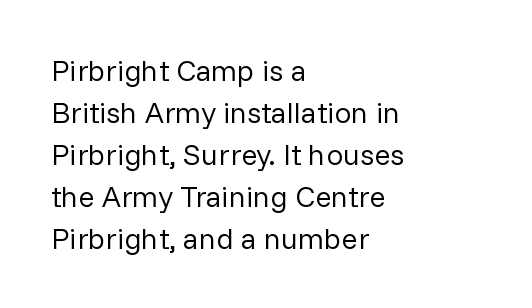
This rendering employs a face without finishing strokes, i.e., a sans-serif. Type without underlining. A typesetter would mark this as roman, not italic. Counters stay open thanks to moderate or lighter strokes. Is this a fixed-width face? No — the glyphs have proportional, varying widths.
